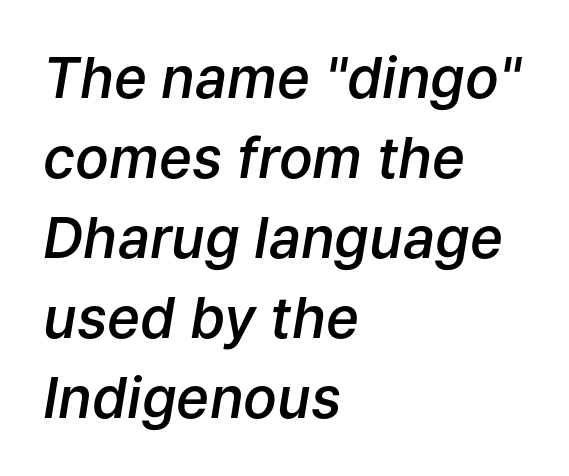
The image shows 56 px semibold type, italic (leaning right); set left-aligned, normal line spacing (1.43x), normal letter spacing, not underlined; low stroke contrast and a medium x-height.
